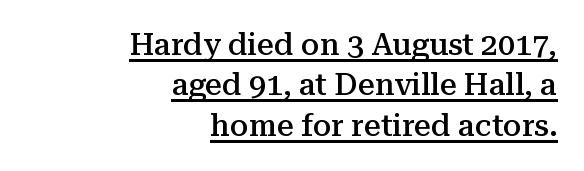
The image shows 30 px semibold serif type, upright; set right-aligned, normal line spacing (1.35x), normal letter spacing, underlined; medium stroke contrast and a medium x-height.
